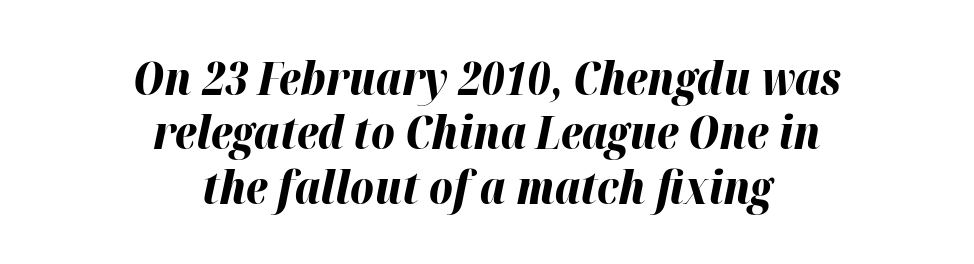
{"italic": "yes", "lean": "right", "slant_degrees": 12, "bold": "yes", "weight": "bold", "width": "normal", "stroke_contrast": "high", "x_height": "medium", "monospaced": "no", "underline": "no", "align": "center", "line_spacing_ratio": 1.21, "letter_spacing": "normal", "letter_spacing_em": 0.0, "glyph_px": 45}
